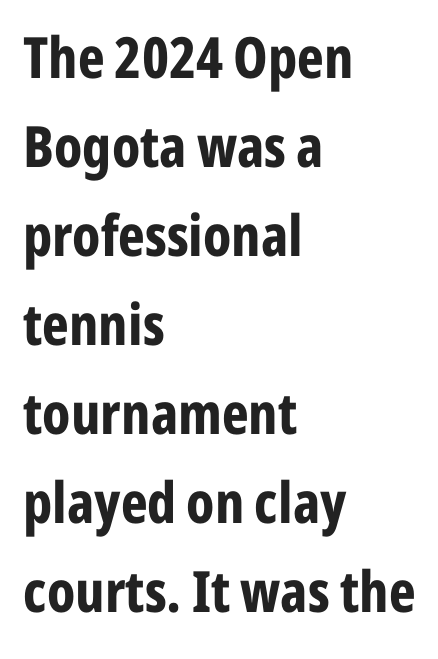
Q: Is the text bold? A: Yes.
Q: Is the text italic (slanted)? A: No, it is upright.
Q: Is the typeface a serif or a sans-serif typeface? A: Sans-serif.
Q: Is the text underlined? A: No.
Q: How is the paragraph aligned? A: Left-aligned.
Q: Is the spacing between letters normal or unusually wide? A: Normal.
Q: Is the spacing between lines tight, normal or loose? A: Normal.
Q: Width (condensed, normal, or wide)? A: Condensed.
Q: Stroke contrast? A: Low.
Q: x-height? A: Medium.
Q: Monospaced? A: No.
